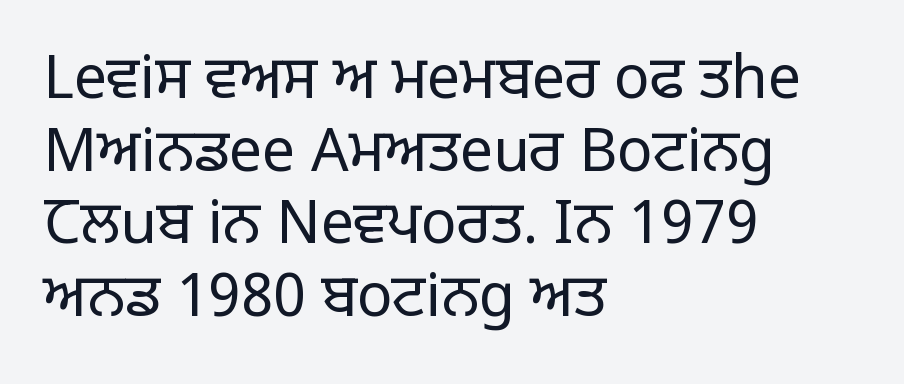
Q: Is the text bold? A: No.
Q: Is the text italic (slanted)? A: No, it is upright.
Q: Is the typeface a serif or a sans-serif typeface? A: Sans-serif.
Q: Is the text underlined? A: No.
Q: How is the paragraph aligned? A: Left-aligned.
Q: Is the spacing between letters normal or unusually wide? A: Normal.
Q: Width (condensed, normal, or wide)? A: Normal.
Q: Stroke contrast? A: Low.
Q: x-height? A: Large.
Q: Monospaced? A: No.
